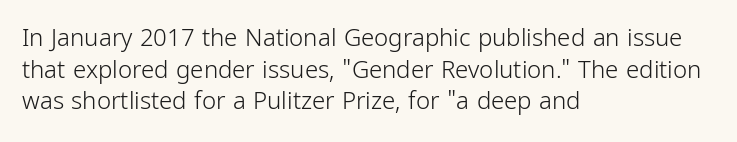
The image shows 24 px text type, upright; set left-aligned, normal line spacing (1.32x), normal letter spacing, not underlined.
